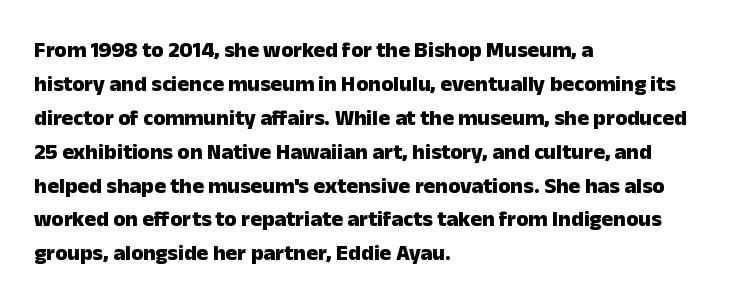
{"italic": "no", "bold": "yes", "underline": "no", "align": "left", "line_spacing": "normal", "line_spacing_ratio": 1.54, "letter_spacing": "normal", "letter_spacing_em": 0.0, "glyph_px": 22}
